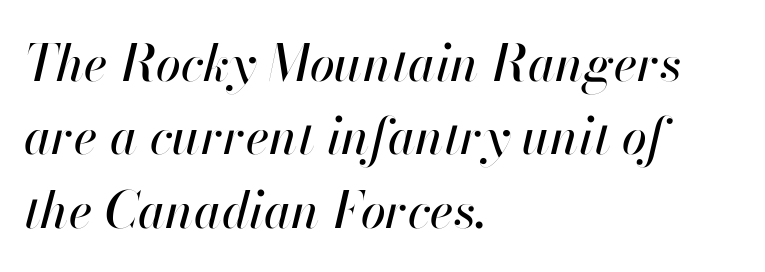
The space directly below the letters is spotless. The paragraph has a hard left edge and a soft right edge. Students, observe: this is what conventionally led text looks like. There is no visible air inserted between adjacent glyphs. Here the designer chose a conventional face with non-uniform glyph widths. Notice how the stems are inclined rather than vertical — that's the hallmark of italics.
